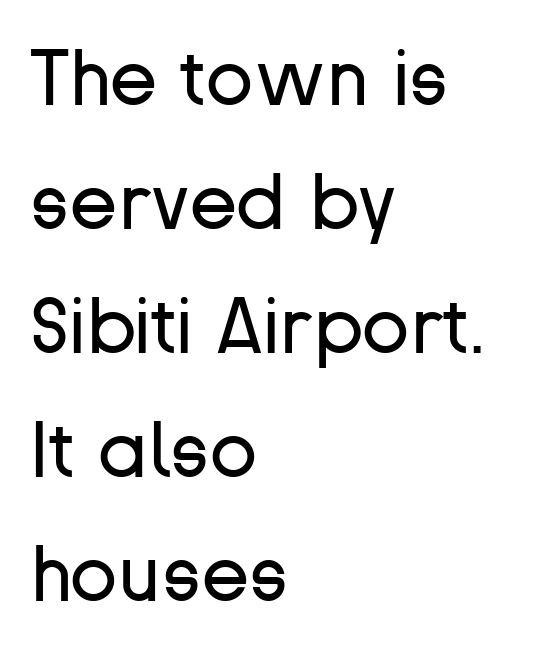
Q: Is the text bold? A: No.
Q: Is the text italic (slanted)? A: No, it is upright.
Q: Is the typeface a serif or a sans-serif typeface? A: Sans-serif.
Q: Is the text underlined? A: No.
Q: How is the paragraph aligned? A: Left-aligned.
Q: Is the spacing between letters normal or unusually wide? A: Normal.
Q: Is the spacing between lines tight, normal or loose? A: Normal.
Q: Width (condensed, normal, or wide)? A: Normal.
Q: Stroke contrast? A: Low.
Q: x-height? A: Medium.
Q: Monospaced? A: No.
